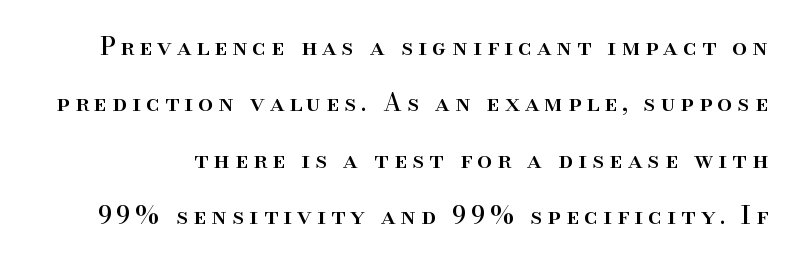
The image shows 24 px text type, upright; set loose line spacing (2.35x), unusually wide letter spacing (+0.21 em), not underlined.
